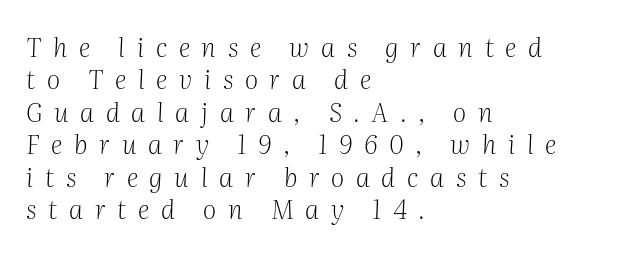
Q: Is the text bold? A: No.
Q: Is the text italic (slanted)? A: Yes, it leans right by about 2 degrees.
Q: Is the text underlined? A: No.
Q: How is the paragraph aligned? A: Left-aligned.
Q: Is the spacing between letters normal or unusually wide? A: Unusually wide.
Q: Is the spacing between lines tight, normal or loose? A: Normal.
